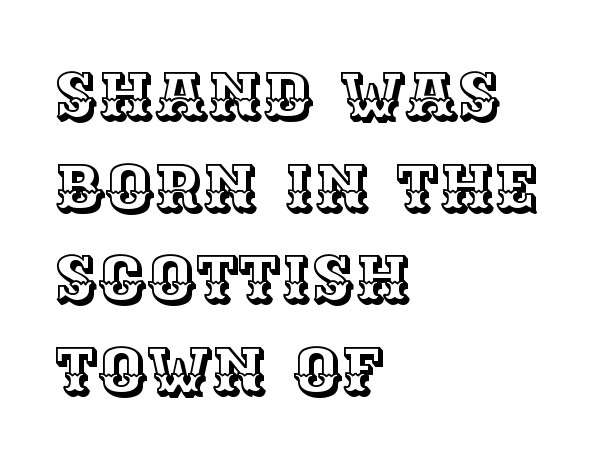
Is the letter spacing exaggerated? No — it looks like the ordinary default. Notice how the passage keeps a crisp vertical edge on the left only. You could not count columns in this text — the font is proportionally spaced. Evenly set lines give the paragraph a standard silhouette.
